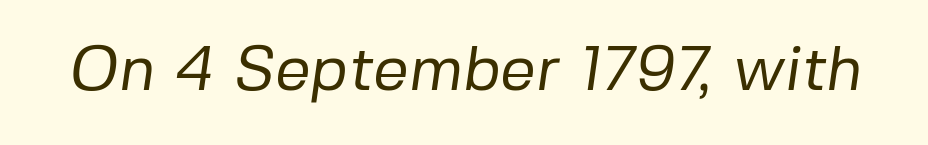
The image shows 63 px regular-weight sans-serif type; set normal letter spacing, not underlined; low stroke contrast and a medium x-height.
